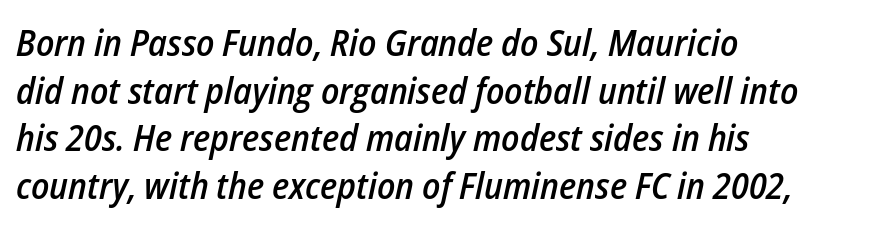
Between one letter and the next there's only the usual sliver of space. As a designer I'd log this as weight 600, semibold. Whoever set this chose a conventional vertical rhythm. Does the lettering tilt? It does — this is italic. Proportional: the letters do not fall into vertical columns.
